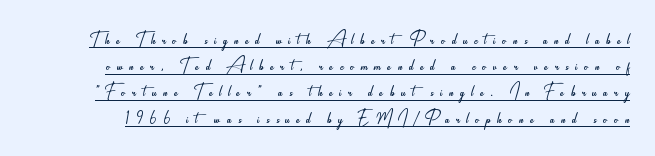
The typeface has the unassuming heft of standard copy or less. Interline gaps are noticeably narrow in this sample. Caption: lettering with a line underneath. Is the letter spacing exaggerated? Yes — the characters are pushed far apart.
